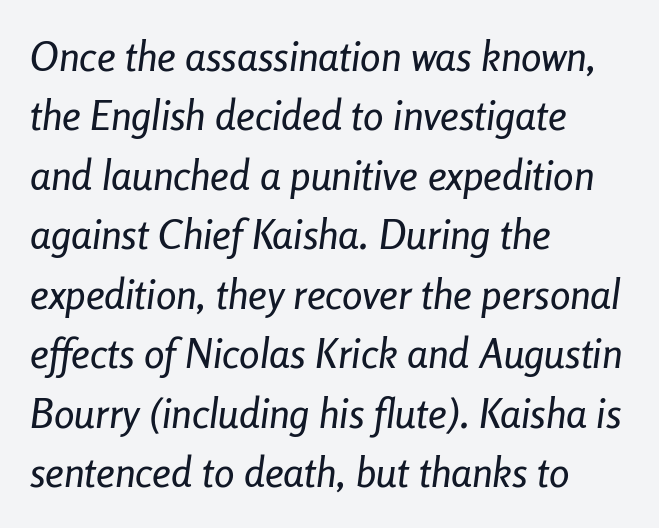
You could call the tracking neutral — neither tight nor loose. The block of text has a typical density, with ordinary space between rows. You could not count columns in this text — the font is proportionally spaced. This rendering uses left alignment, leaving the right contour irregular.
